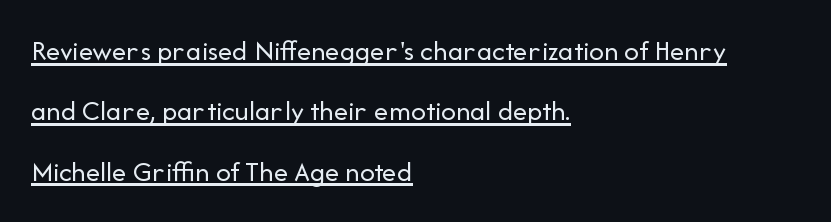
The image shows 29 px regular-weight sans-serif type, upright; set left-aligned, loose line spacing (2.08x), normal letter spacing, underlined; low stroke contrast and a medium x-height.
